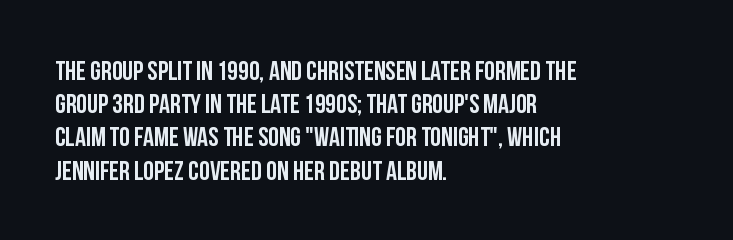
{"italic": "no", "underline": "no", "align": "left", "line_spacing_ratio": 1.23, "letter_spacing": "normal", "letter_spacing_em": 0.0, "glyph_px": 27}
